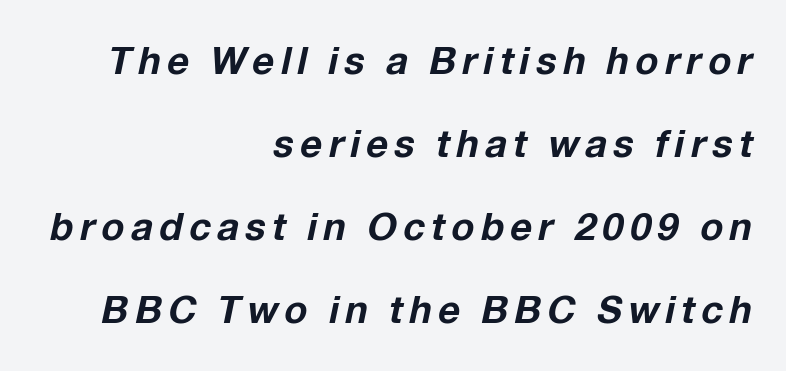
Q: Is the text bold? A: Yes.
Q: Is the text italic (slanted)? A: Yes, it leans right by about 12 degrees.
Q: Is the text underlined? A: No.
Q: How is the paragraph aligned? A: Right-aligned.
Q: Is the spacing between lines tight, normal or loose? A: Loose.
Q: Width (condensed, normal, or wide)? A: Normal.
Q: Stroke contrast? A: Low.
Q: x-height? A: Medium.
Q: Monospaced? A: No.
